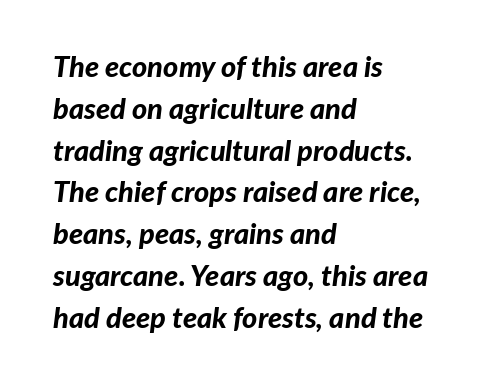
A dark, heavy texture on the line: the type is bold. This block has exactly the height ordinary leading produces. A typesetter would call this proportional, since set widths differ per character. These lines keep a tight, regular rhythm from letter to letter.
